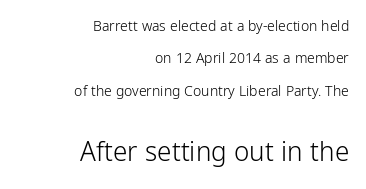
{"italic": "no", "bold": "no", "underline": "no", "align": "right", "line_spacing": "loose", "line_spacing_ratio": 2.32, "letter_spacing": "normal", "letter_spacing_em": 0.0, "larger_block": "second", "size_ratio": 1.86, "glyph_px": 26}
